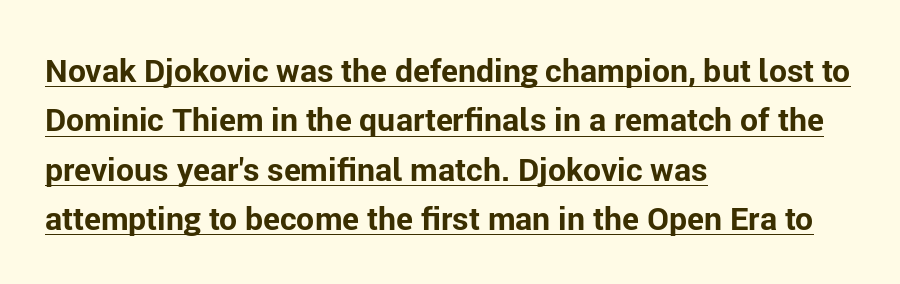
The space between consecutive lines is moderate. Looks like someone drew a line under every word here. Look at the stroke-to-counter ratio: heavy, a bold. What stands out about the letter spacing? Nothing — it is the standard amount.
